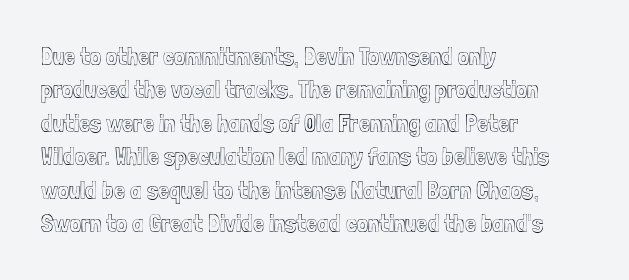
Students, observe: this is what conventionally led text looks like. Observe the ordinary spacing: letters are neighbours, not strangers. Designer's note — italics off, roman on. The specimen omits any rule beneath the text block's lines.
